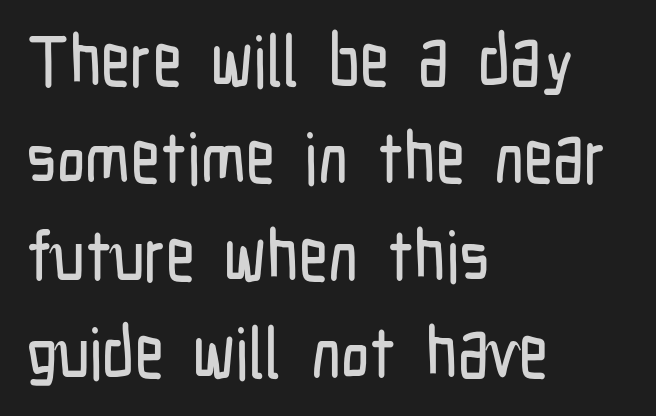
Is there any slant? The stems are plumb. Think of a printed novel: that variable character pitch is what you see here. Horizontally, the lines are justified to the leading edge only. Classification — sans serif. Quick note: underline off. Nothing unusual about the tracking: characters are spaced as the font intends.
